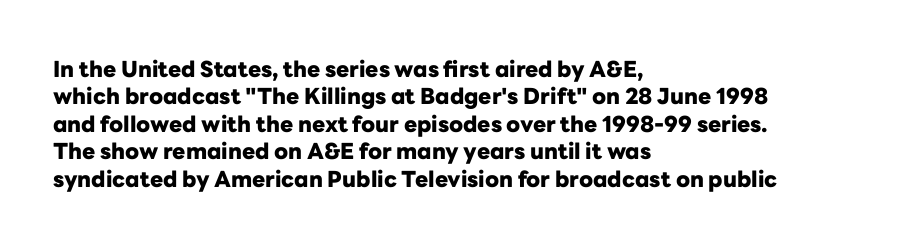
The image shows 22 px bold type, upright; set left-aligned, normal line spacing (1.25x), normal letter spacing, not underlined.
